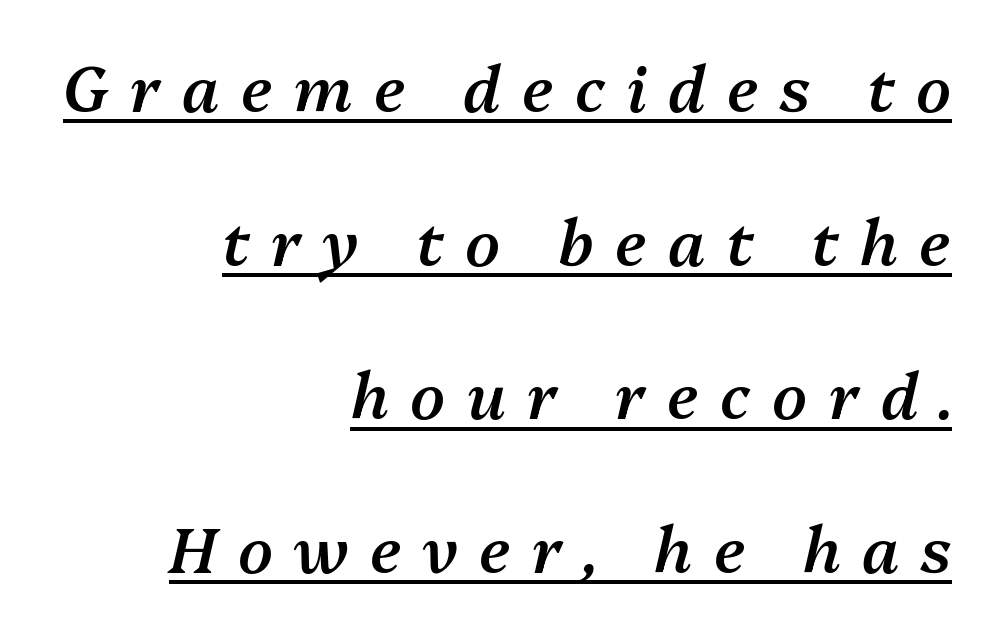
Substantial extra tracking has been applied to these lines. This sample has the flowing, uneven cadence of proportional lettering. The typesetting leans somewhat heavy: a semibold. When letters slant like this, we call the style italic.
